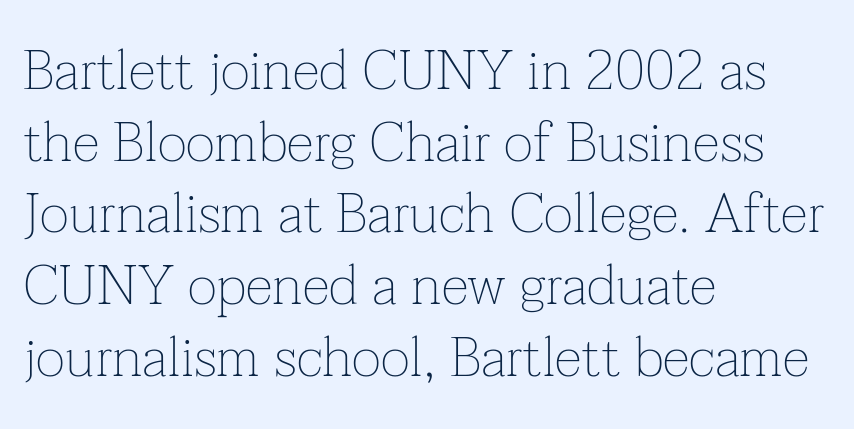
The image shows 56 px thin serif type, upright; set left-aligned, normal line spacing (1.28x), normal letter spacing, not underlined; low stroke contrast and a medium x-height.
